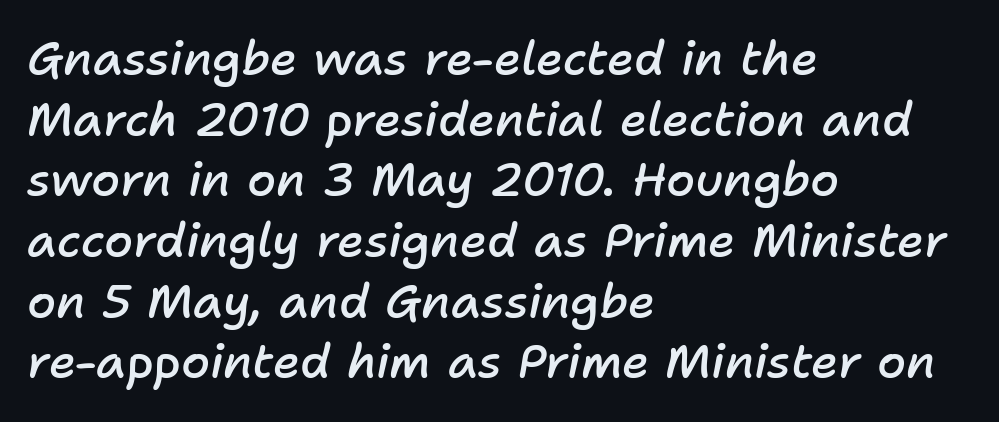
The image shows 47 px semibold type, italic (leaning right); set left-aligned, normal line spacing (1.29x), normal letter spacing, not underlined; low stroke contrast and a medium x-height.
